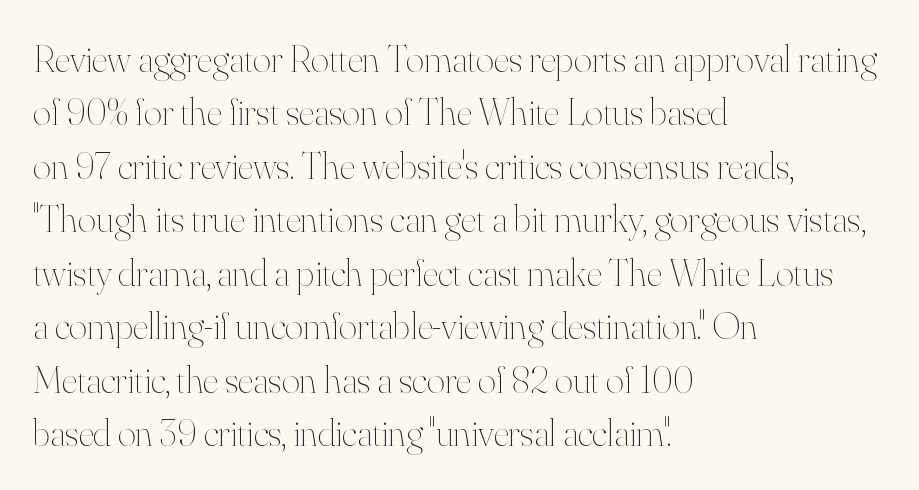
Q: Is the text bold? A: No.
Q: Is the text italic (slanted)? A: No, it is upright.
Q: Is the text underlined? A: No.
Q: How is the paragraph aligned? A: Left-aligned.
Q: Is the spacing between letters normal or unusually wide? A: Normal.
Q: Is the spacing between lines tight, normal or loose? A: Normal.
Q: Width (condensed, normal, or wide)? A: Normal.
Q: Stroke contrast? A: High.
Q: x-height? A: Small.
Q: Monospaced? A: No.
